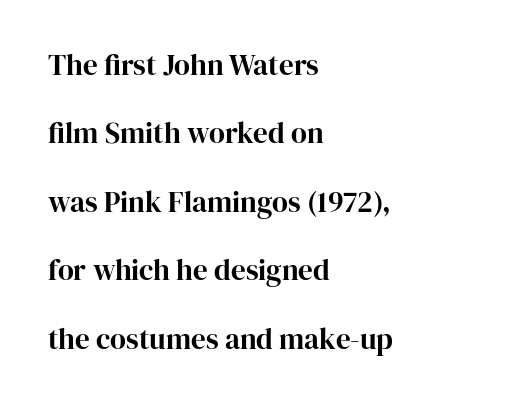
{"serif": "yes", "italic": "no", "width": "normal", "stroke_contrast": "high", "x_height": "medium", "monospaced": "no", "underline": "no", "align": "left", "line_spacing": "loose", "line_spacing_ratio": 2.36, "letter_spacing": "normal", "letter_spacing_em": 0.0, "glyph_px": 29}
